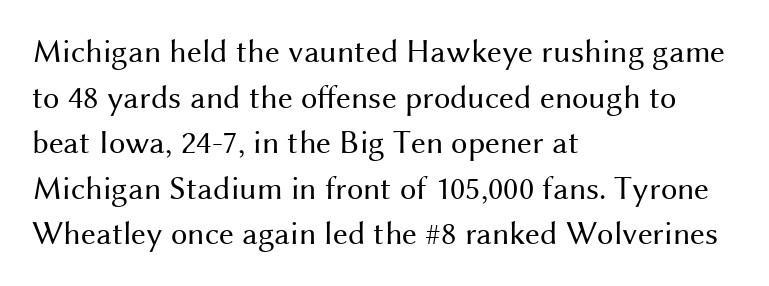
{"serif": "no", "italic": "no", "bold": "no", "weight": "regular", "width": "normal", "stroke_contrast": "medium", "x_height": "medium", "monospaced": "no", "underline": "no", "align": "left", "line_spacing": "normal", "line_spacing_ratio": 1.38, "letter_spacing": "normal", "letter_spacing_em": 0.0, "glyph_px": 33}
